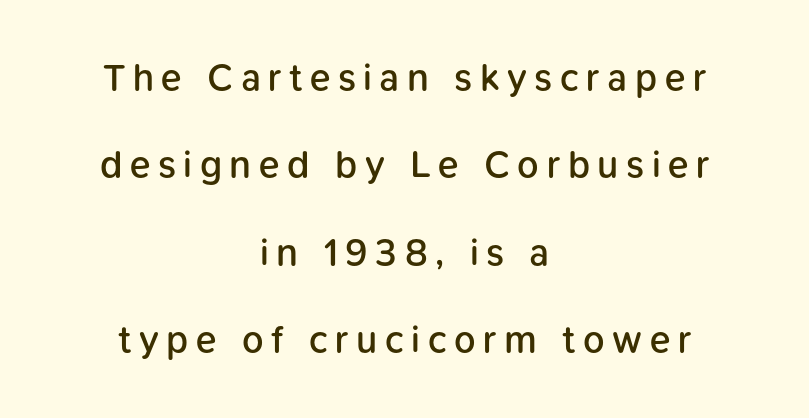
Regarding leading, the lines here are spaced well apart. There is plenty of visible air inserted between adjacent glyphs. The paragraph shown floats in the horizontal middle. Check the space under the baseline: it is left empty. Here the designer chose a conventional face with non-uniform glyph widths. The letters are semibold — heavier than regular but short of a full bold.
